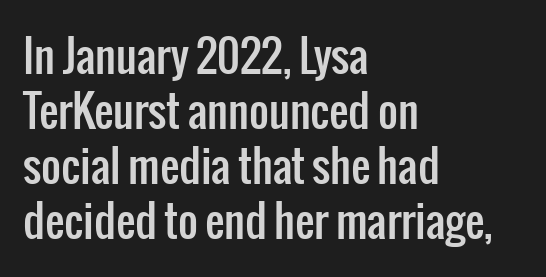
{"serif": "no", "italic": "no", "width": "condensed", "stroke_contrast": "low", "x_height": "medium", "monospaced": "no", "underline": "no", "align": "left", "line_spacing": "normal", "line_spacing_ratio": 1.28, "letter_spacing": "normal", "letter_spacing_em": 0.0, "glyph_px": 43}
